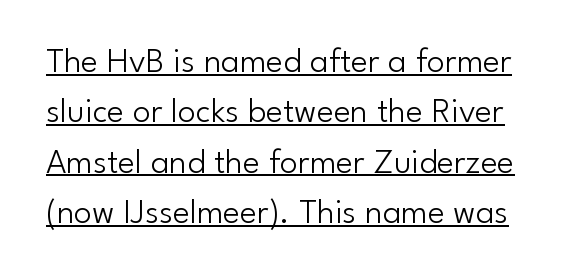
{"serif": "no", "italic": "no", "bold": "no", "weight": "light", "width": "normal", "stroke_contrast": "low", "x_height": "small", "monospaced": "no", "underline": "yes", "line_spacing": "normal", "line_spacing_ratio": 1.4, "letter_spacing": "normal", "letter_spacing_em": 0.0, "glyph_px": 36}
